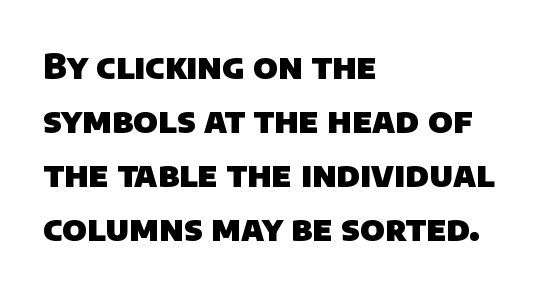
The image shows 34 px heavy sans-serif type; set left-aligned, normal line spacing (1.59x), normal letter spacing, not underlined; low stroke contrast and a large x-height.
